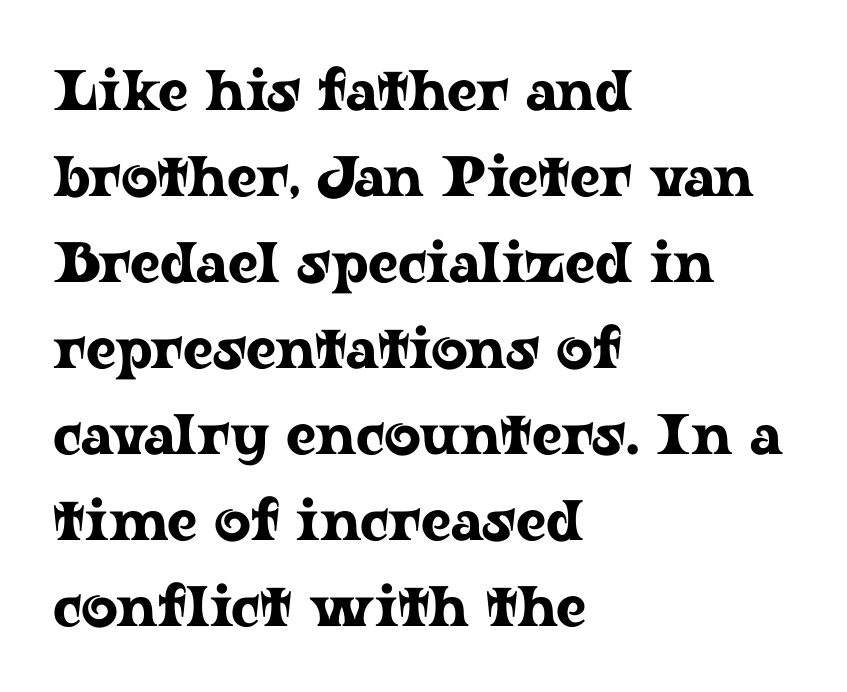
The rendering uses natural spacing where letterforms have individual widths. Caption: multi-line text, flush left, ragged right. Compared with typical paragraphs, the rows here are spaced about the same. The letters stand straight up with perfectly vertical stems. The line texture is even and compact thanks to regular tracking.
